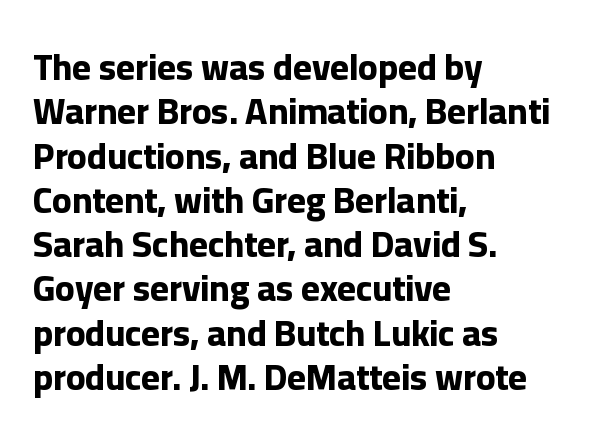
The image shows 36 px bold sans-serif type, upright; set left-aligned, line spacing 1.23x, normal letter spacing, not underlined; low stroke contrast and a medium x-height.
